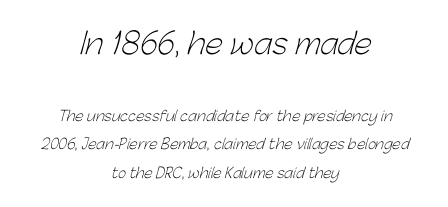
Is there much room between lines? Yes — plenty of vertical air separates them. Spacing verdict: proportional, widths tailored to each character. Regarding serifs, this sample does without them. Characters follow at the spacing the type designer built in. Any mark beneath the type? The region is blank. The designer gave the opening block more size than the closing block.
